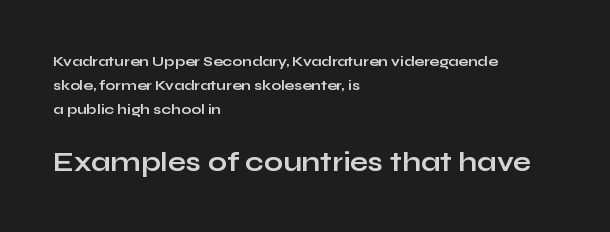
Thick stems and heavy bowls — unmistakably bold. The space directly below the letters is spotless. Two sizes are in play, and the larger belongs to the second block. What's the leading like? Ordinary, nothing unusual.
